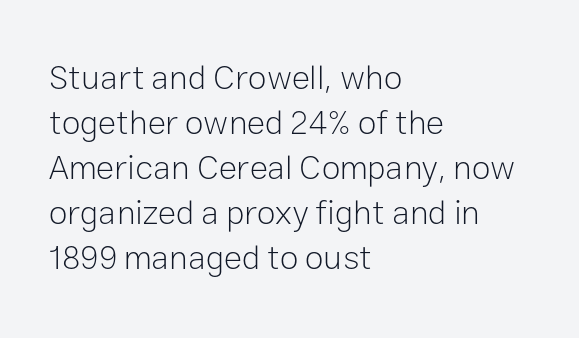
Q: Is the text bold? A: No.
Q: Is the text italic (slanted)? A: No, it is upright.
Q: Is the typeface a serif or a sans-serif typeface? A: Sans-serif.
Q: Is the text underlined? A: No.
Q: How is the paragraph aligned? A: Left-aligned.
Q: Is the spacing between letters normal or unusually wide? A: Normal.
Q: Is the spacing between lines tight, normal or loose? A: Normal.
Q: Width (condensed, normal, or wide)? A: Normal.
Q: Stroke contrast? A: Low.
Q: x-height? A: Medium.
Q: Monospaced? A: No.
